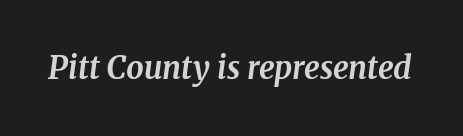
Q: Is the text bold? A: Yes.
Q: Is the text italic (slanted)? A: Yes, it leans right by about 8 degrees.
Q: Is the typeface a serif or a sans-serif typeface? A: Serif.
Q: Is the text underlined? A: No.
Q: Is the spacing between letters normal or unusually wide? A: Normal.
Q: Width (condensed, normal, or wide)? A: Normal.
Q: Stroke contrast? A: Medium.
Q: x-height? A: Medium.
Q: Monospaced? A: No.
